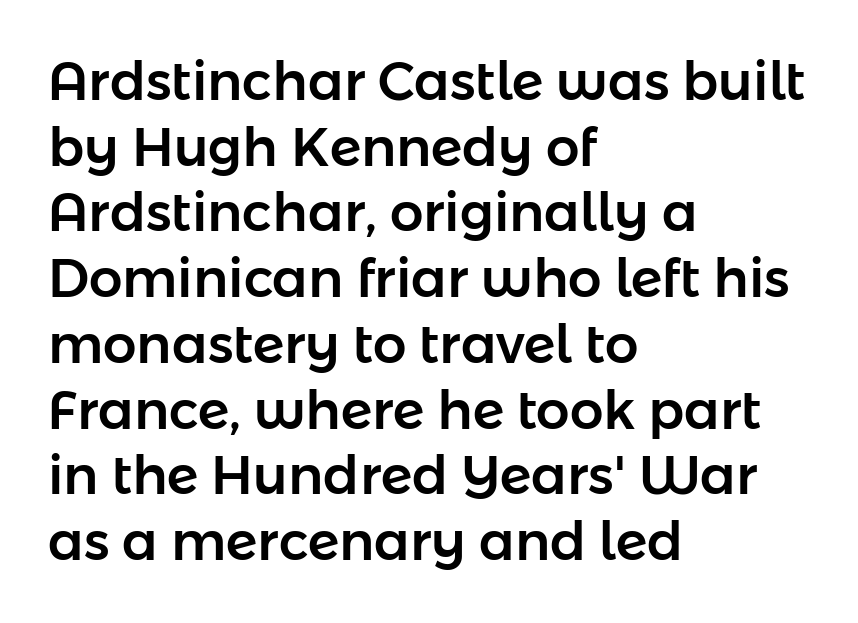
The image shows 53 px sans-serif type, upright; set left-aligned, line spacing 1.24x, normal letter spacing, not underlined; low stroke contrast and a medium x-height.
